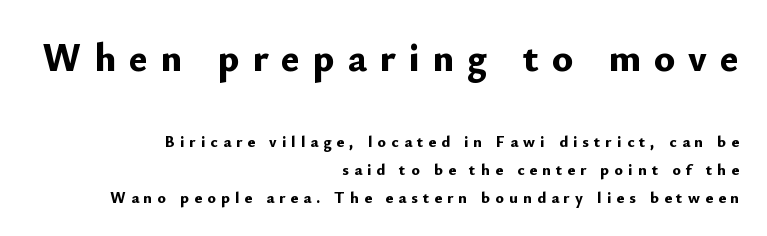
The image shows 40 px bold sans-serif type, upright; set right-aligned, line spacing 1.75x, unusually wide letter spacing (+0.32 em), not underlined; the first (top) block is 2.5x larger; low stroke contrast and a small x-height.
